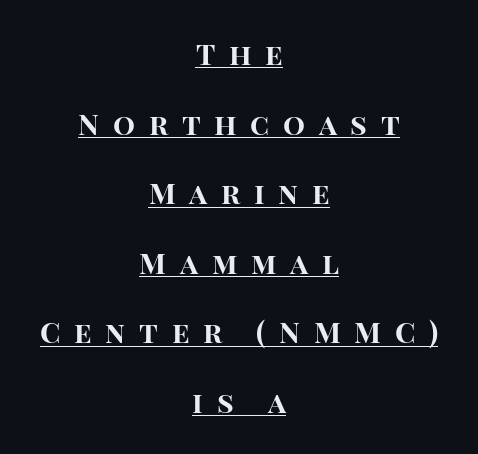
{"serif": "no", "italic": "no", "bold": "yes", "weight": "bold", "width": "normal", "stroke_contrast": "high", "x_height": "large", "monospaced": "no", "underline": "yes", "align": "center", "line_spacing": "loose", "line_spacing_ratio": 2.4, "letter_spacing": "wide", "letter_spacing_em": 0.47, "glyph_px": 29}
